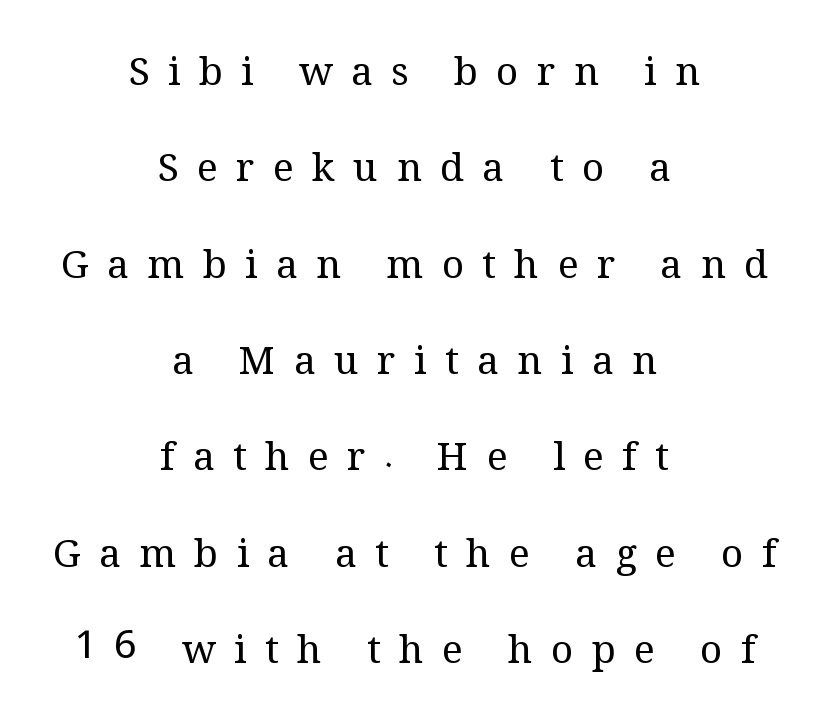
The image shows 39 px regular-weight serif type, upright; set centered, loose line spacing (2.47x), unusually wide letter spacing (+0.47 em), not underlined; medium stroke contrast and a medium x-height.
